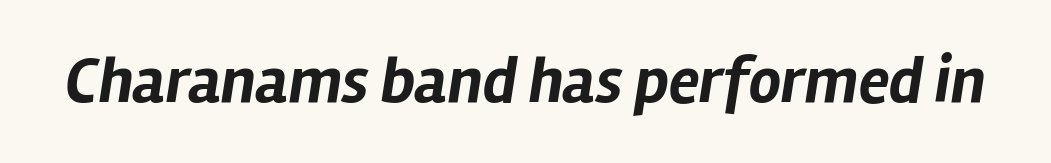
The image shows 64 px bold type, italic (leaning right); set normal letter spacing, not underlined; low stroke contrast and a medium x-height.
